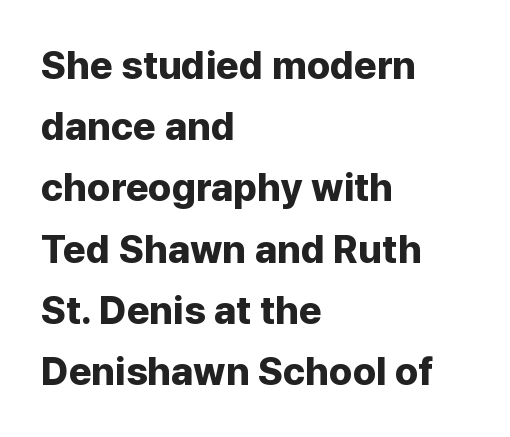
Does the copy run flush right? No — it runs flush left. The letters advance in unequal steps, a hallmark of proportional type. Words appear dense and cohesive because spacing is normal. The string is rendered with underlining switched off. The block of text has a typical density, with ordinary space between rows.
